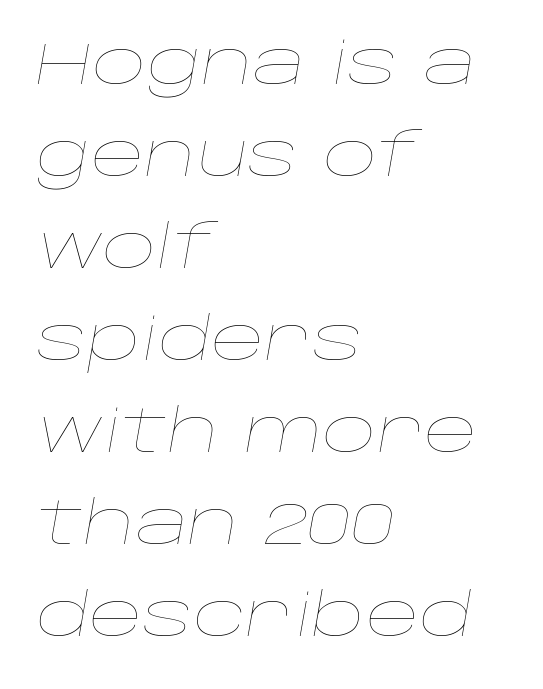
Compared with typical body copy, the letter spacing here is the same. The face used here has a pronounced slope to its letters. Leftover space on each line is placed entirely after the last word. Is the type heavy? It reads as light-to-regular instead. These lines sit exactly where default settings would place them.
